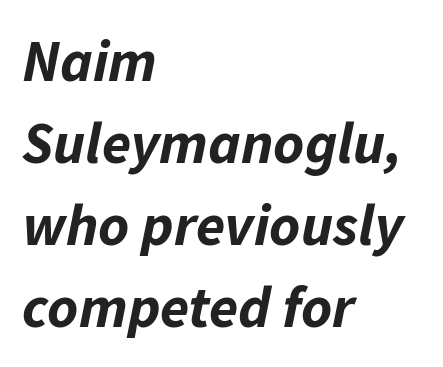
Q: Is the text bold? A: Yes.
Q: Is the text italic (slanted)? A: Yes, it leans right by about 11 degrees.
Q: Is the text underlined? A: No.
Q: How is the paragraph aligned? A: Left-aligned.
Q: Is the spacing between letters normal or unusually wide? A: Normal.
Q: Is the spacing between lines tight, normal or loose? A: Normal.
Q: Width (condensed, normal, or wide)? A: Normal.
Q: Stroke contrast? A: Low.
Q: x-height? A: Medium.
Q: Monospaced? A: No.
